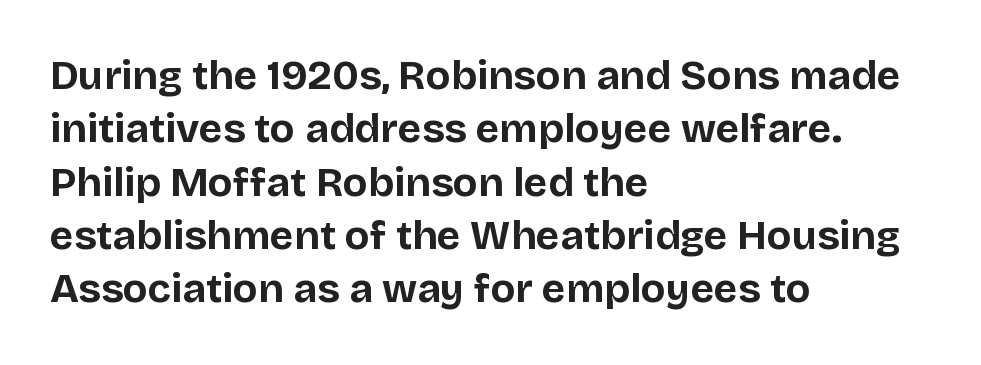
The image shows 41 px bold sans-serif type, upright; set left-aligned, normal line spacing (1.3x), normal letter spacing, not underlined; low stroke contrast and a large x-height.
